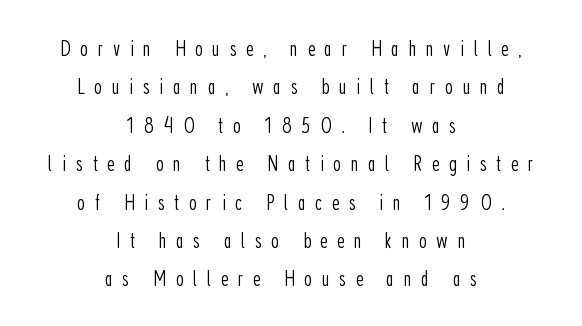
Q: Is the text bold? A: No.
Q: Is the text italic (slanted)? A: No, it is upright.
Q: Is the text underlined? A: No.
Q: How is the paragraph aligned? A: Centered.
Q: Is the spacing between letters normal or unusually wide? A: Unusually wide.
Q: Is the spacing between lines tight, normal or loose? A: Normal.
